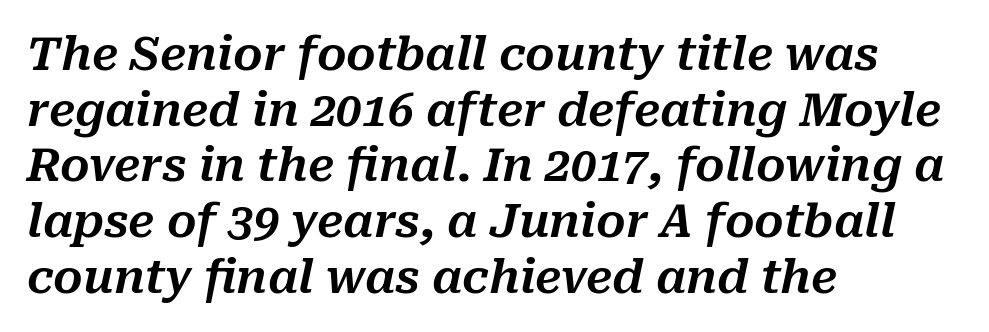
The letters advance in unequal steps, a hallmark of proportional type. How are the letters spaced? Ordinarily, with no added tracking. The lines are quadded left. Would a proofreader flag this as italicized? Yes. Has an underline been added? It has not.
